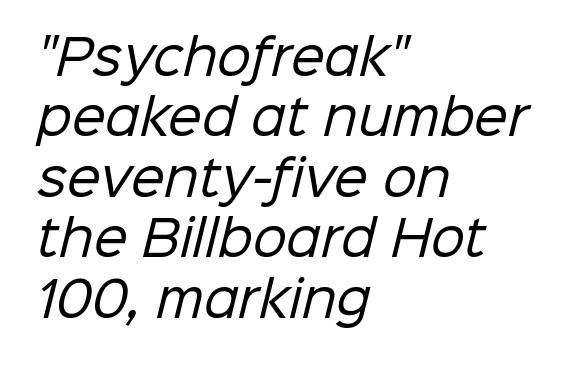
Q: Is the text bold? A: No.
Q: Is the typeface a serif or a sans-serif typeface? A: Sans-serif.
Q: Is the text underlined? A: No.
Q: How is the paragraph aligned? A: Left-aligned.
Q: Is the spacing between letters normal or unusually wide? A: Normal.
Q: Is the spacing between lines tight, normal or loose? A: Normal.
Q: Width (condensed, normal, or wide)? A: Normal.
Q: Stroke contrast? A: Low.
Q: x-height? A: Medium.
Q: Monospaced? A: No.
